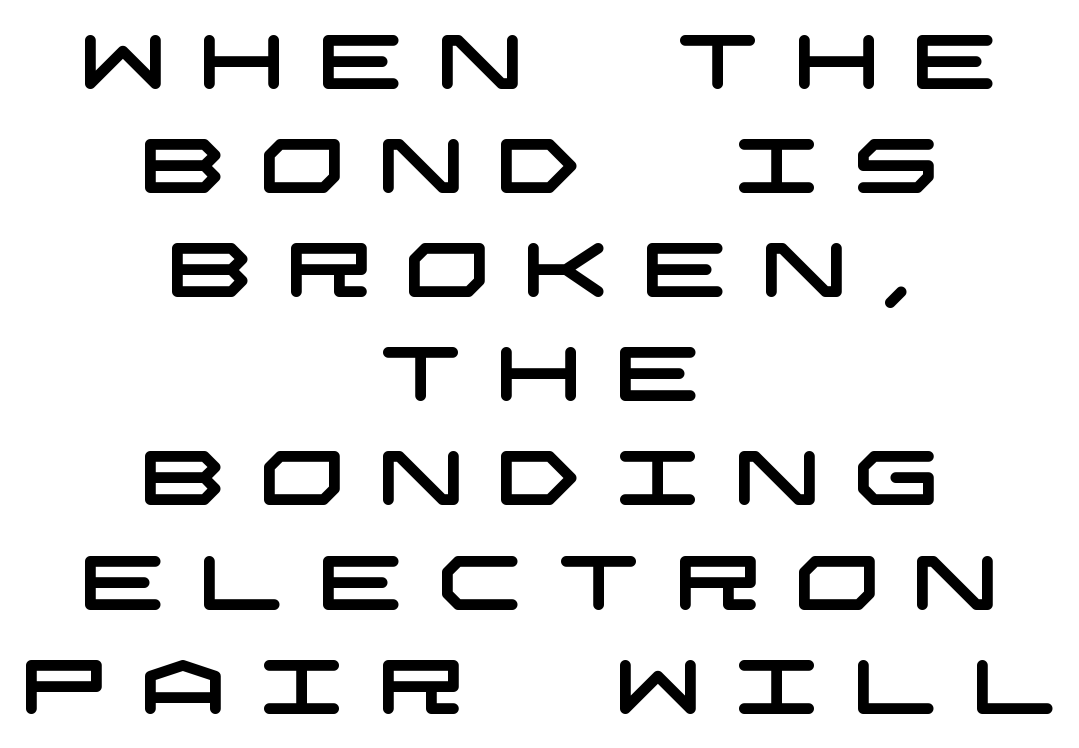
The image shows 76 px wide sans-serif type; set centered, normal line spacing (1.37x), unusually wide letter spacing (+0.43 em), not underlined; low stroke contrast and a large x-height.
